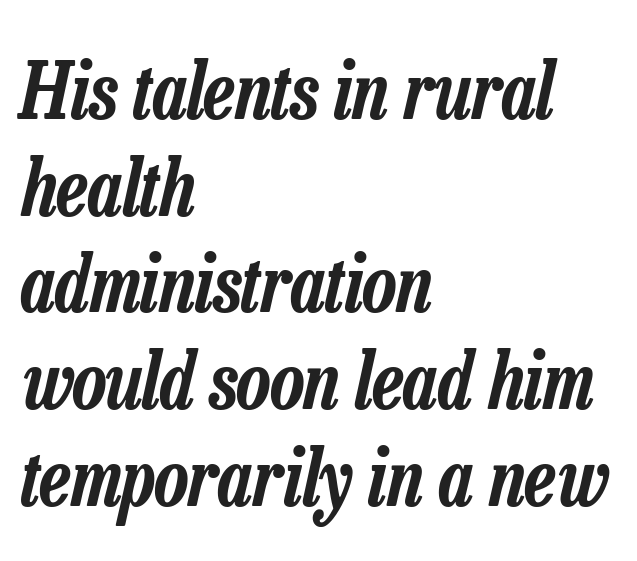
{"italic": "yes", "lean": "right", "slant_degrees": 13, "width": "condensed", "stroke_contrast": "low", "x_height": "medium", "monospaced": "no", "underline": "no", "align": "left", "line_spacing_ratio": 1.24, "letter_spacing": "normal", "letter_spacing_em": 0.0, "glyph_px": 78}
